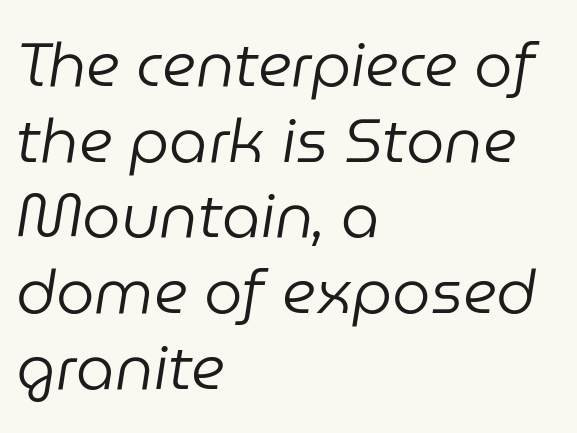
How are the letters spaced? Ordinarily, with no added tracking. A typesetter would call this proportional, since set widths differ per character. Letters rest on an invisible, unmarked baseline. Stroke thickness stays within the range of a standard reading face or lighter. The glyphs look as if they've been sheared to an angle.
